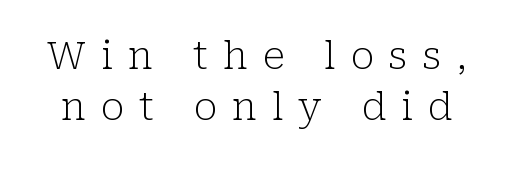
{"serif": "yes", "italic": "no", "bold": "no", "weight": "light", "width": "normal", "stroke_contrast": "low", "x_height": "medium", "monospaced": "no", "underline": "no", "line_spacing": "normal", "line_spacing_ratio": 1.3, "letter_spacing": "wide", "letter_spacing_em": 0.38, "glyph_px": 39}
